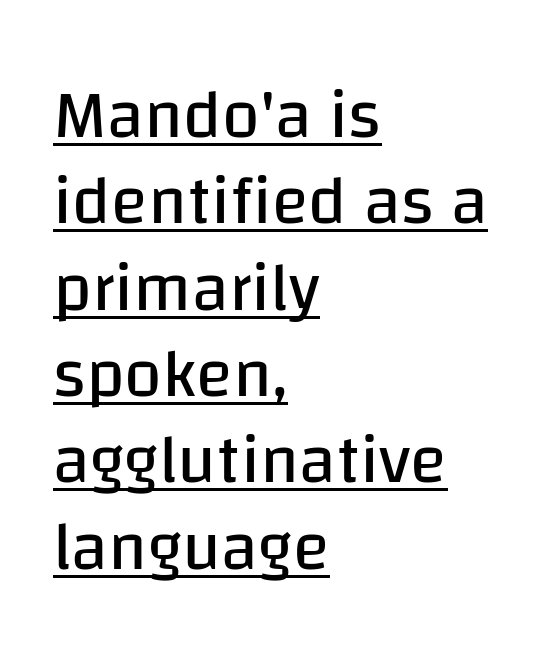
These lines are rendered in a variable-pitch font. Where is the straight margin? On the left. Honestly, the row spacing looks completely unremarkable. The typesetting does not lean heavy: it is not bold.
